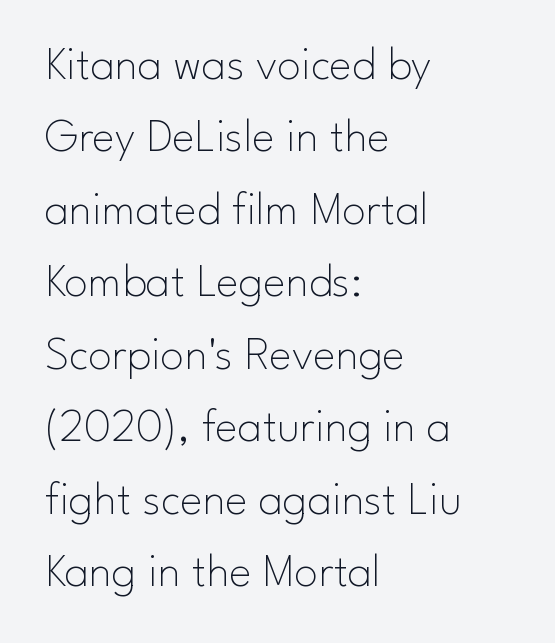
A roman cut, with each character standing at attention. Caption: face not bold, strokes unweighted. Think of a printed novel: that variable character pitch is what you see here. The string is rendered with underlining switched off. Check where the strokes stop: nothing finishes them off — pure sans.
